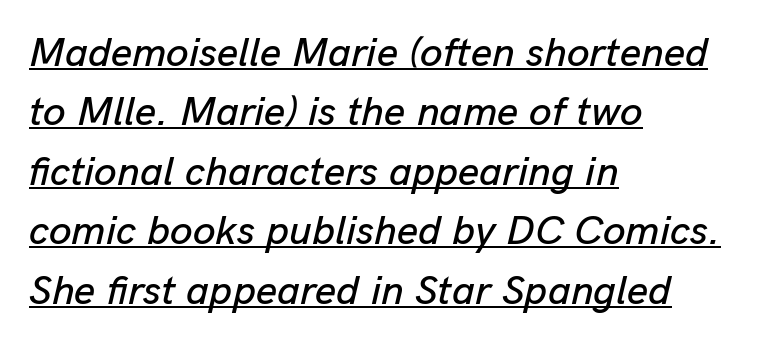
{"italic": "yes", "lean": "right", "slant_degrees": 13, "width": "normal", "stroke_contrast": "low", "x_height": "medium", "monospaced": "no", "underline": "yes", "align": "left", "line_spacing": "normal", "line_spacing_ratio": 1.45, "letter_spacing": "normal", "letter_spacing_em": 0.0, "glyph_px": 41}
